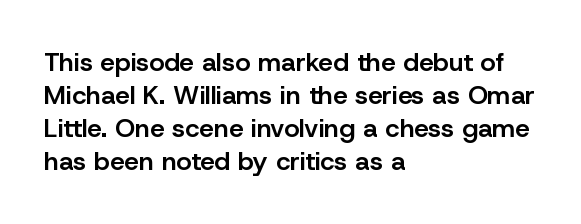
The space beneath each line is pristine and unruled. Notice how the stems are strictly vertical — no italics here. Weight: semibold (demi). Is the letter spacing exaggerated? No — it looks like the ordinary default. The line-height multiplier appears to be the usual default. Short and long lines alike share a common starting point at left.
